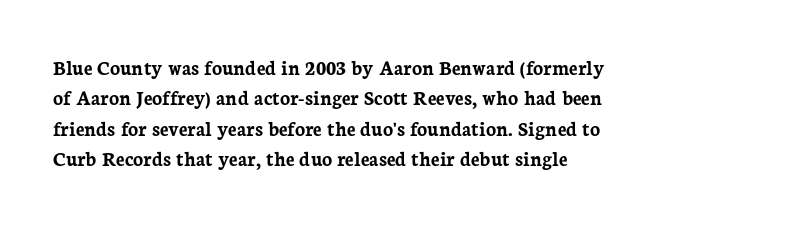
Notice how the stems are strictly vertical — no italics here. These words are printed bold, with thick strokes throughout. Leading: standard. You could call the tracking neutral — neither tight nor loose. The rendering anchors every line to the left-hand side. The words here are not underlined.
